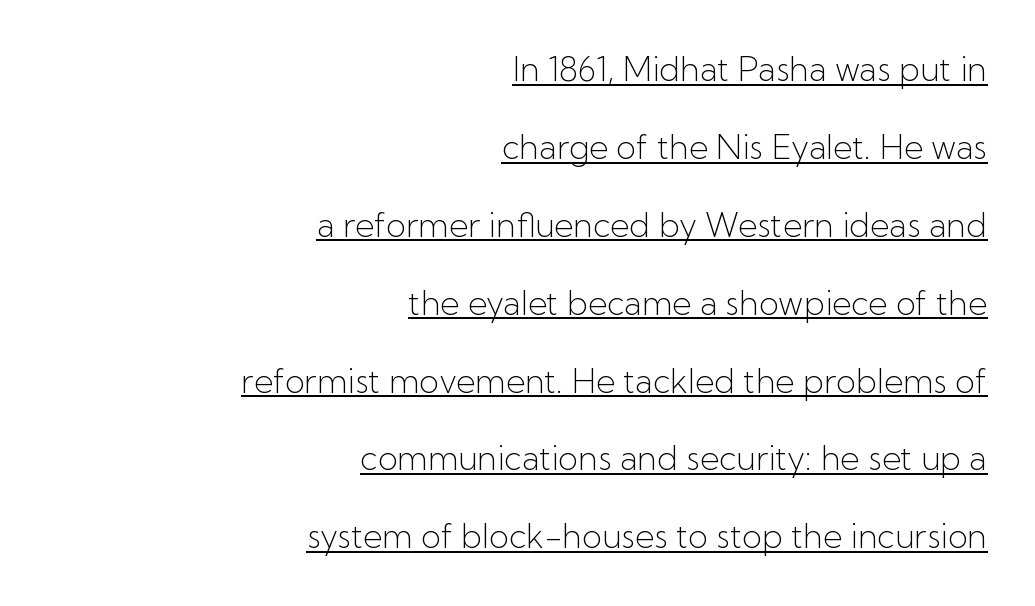
The image shows 33 px light sans-serif type, upright; set right-aligned, loose line spacing (2.36x), normal letter spacing, underlined; low stroke contrast and a medium x-height.
